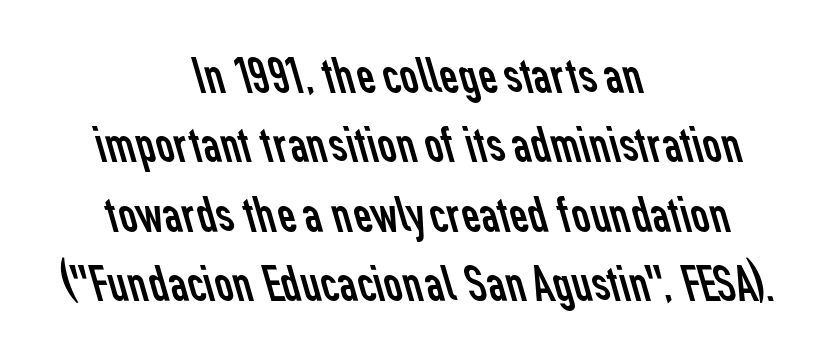
The image shows 51 px regular-weight sans-serif type; set centered, normal line spacing (1.36x), normal letter spacing, not underlined; low stroke contrast and a medium x-height.
